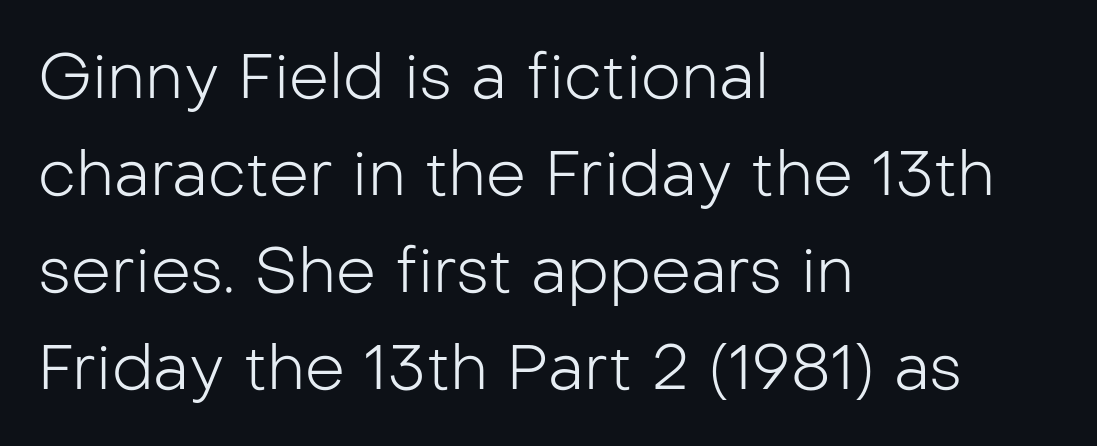
Compared with typical body copy, the letter spacing here is the same. Italic? Not at all — the glyphs are vertical. Rule under the text: the space is simply empty. These glyphs show unthickened strokes, regular width or finer. The face used here is a sans, in the tradition of grotesques and geometrics.
